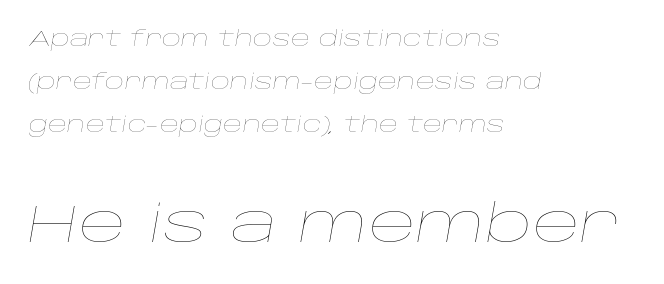
Q: Is the text bold? A: No.
Q: Is the text italic (slanted)? A: Yes, it leans right by about 10 degrees.
Q: Is the text underlined? A: No.
Q: How is the paragraph aligned? A: Left-aligned.
Q: Is the spacing between letters normal or unusually wide? A: Normal.
Q: Is the spacing between lines tight, normal or loose? A: Loose.
Q: Which block of text is set in a larger size, the first (top) or the second (bottom)? A: The second (bottom) one.
Q: Width (condensed, normal, or wide)? A: Wide.
Q: Stroke contrast? A: Low.
Q: x-height? A: Large.
Q: Monospaced? A: No.
